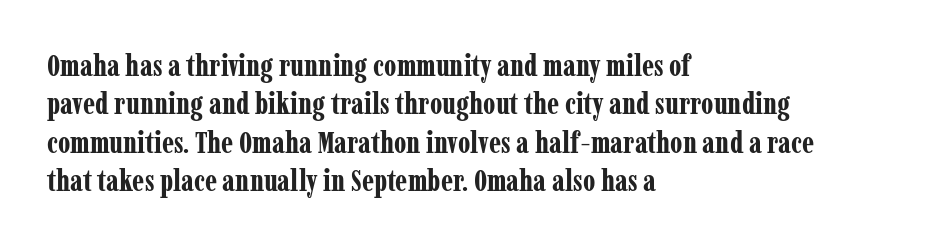
{"serif": "yes", "italic": "no", "bold": "yes", "weight": "bold", "width": "condensed", "stroke_contrast": "low", "x_height": "medium", "monospaced": "no", "underline": "no", "align": "left", "line_spacing": "normal", "line_spacing_ratio": 1.28, "letter_spacing": "normal", "letter_spacing_em": 0.0, "glyph_px": 30}
